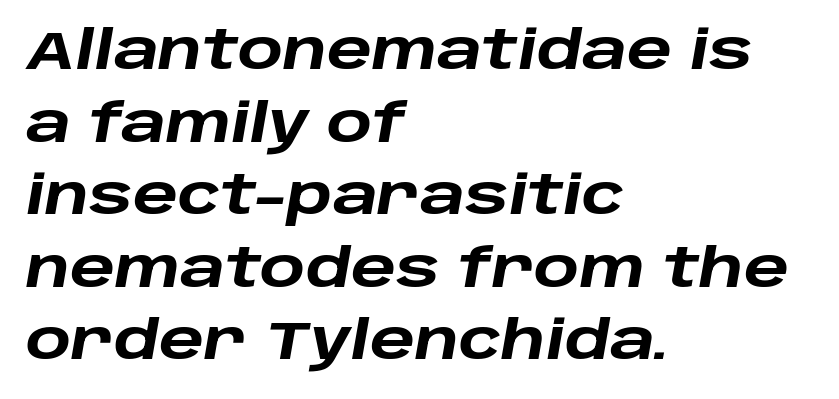
Look at the tracking — it's just the regular setting, nothing added. Each line starts at the same left margin while the right side varies. Here the designer chose a conventional face with non-uniform glyph widths. Plain, unruled lines of type. Quick note: italic. Its strokes are broad and dark, the hallmark of bold type.
